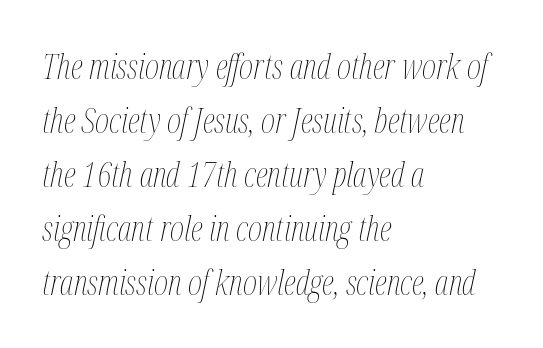
Q: Is the text bold? A: No.
Q: Is the text italic (slanted)? A: Yes, it leans right by about 12 degrees.
Q: Is the text underlined? A: No.
Q: How is the paragraph aligned? A: Left-aligned.
Q: Is the spacing between letters normal or unusually wide? A: Normal.
Q: Is the spacing between lines tight, normal or loose? A: Normal.
Q: Width (condensed, normal, or wide)? A: Condensed.
Q: Stroke contrast? A: Medium.
Q: x-height? A: Medium.
Q: Monospaced? A: No.
